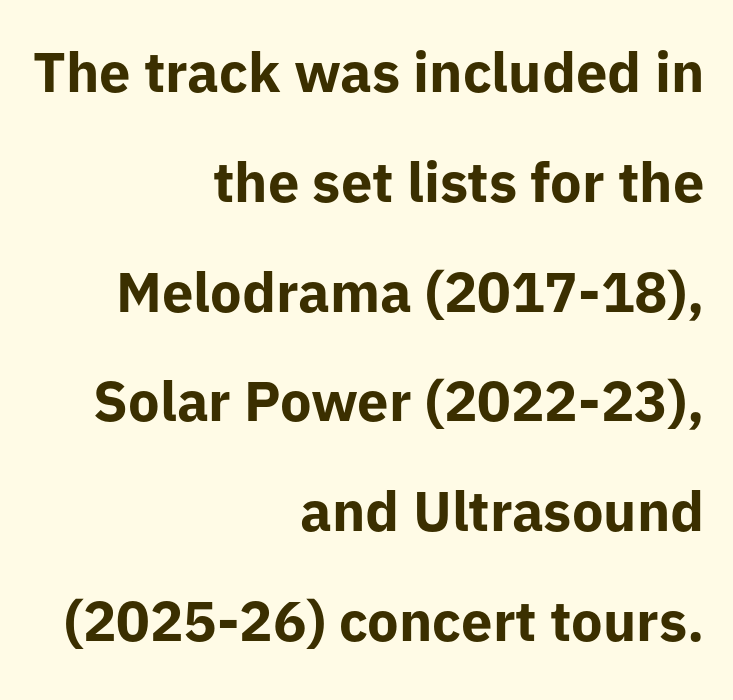
Q: Is the text bold? A: Yes.
Q: Is the text italic (slanted)? A: No, it is upright.
Q: Is the typeface a serif or a sans-serif typeface? A: Sans-serif.
Q: Is the text underlined? A: No.
Q: How is the paragraph aligned? A: Right-aligned.
Q: Is the spacing between letters normal or unusually wide? A: Normal.
Q: Is the spacing between lines tight, normal or loose? A: Loose.
Q: Width (condensed, normal, or wide)? A: Normal.
Q: Stroke contrast? A: Low.
Q: x-height? A: Medium.
Q: Monospaced? A: No.
